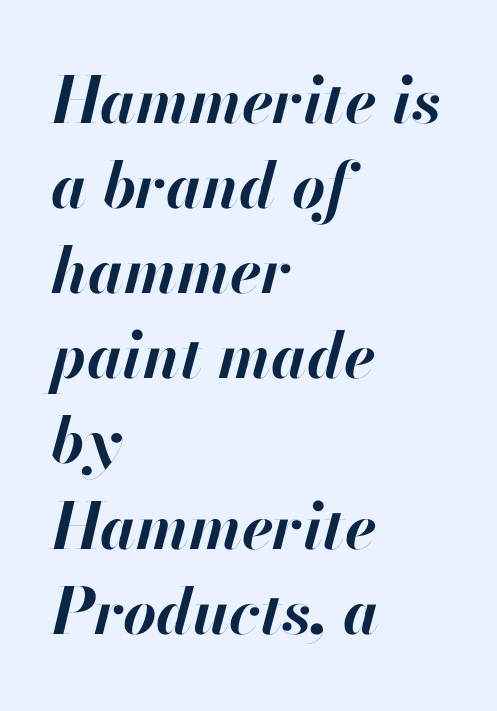
The image shows 64 px bold type, italic (leaning right); set left-aligned, normal line spacing (1.33x), normal letter spacing, not underlined; high stroke contrast and a small x-height.
